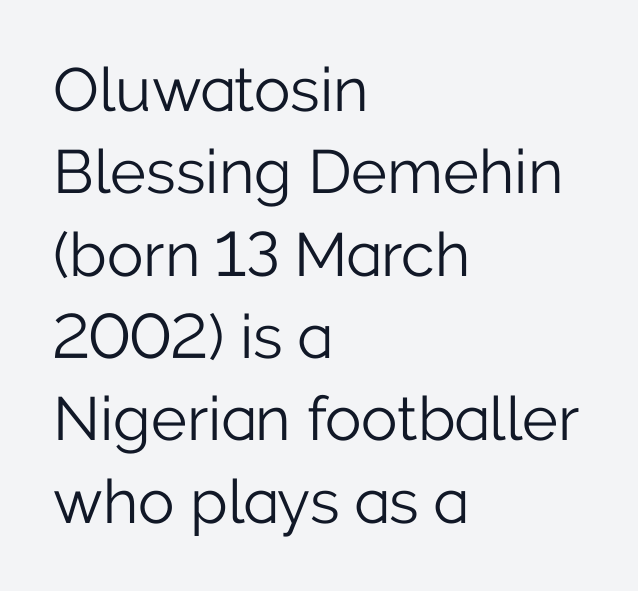
The image shows 61 px light sans-serif type, upright; set left-aligned, normal line spacing (1.35x), normal letter spacing, not underlined; low stroke contrast and a medium x-height.
